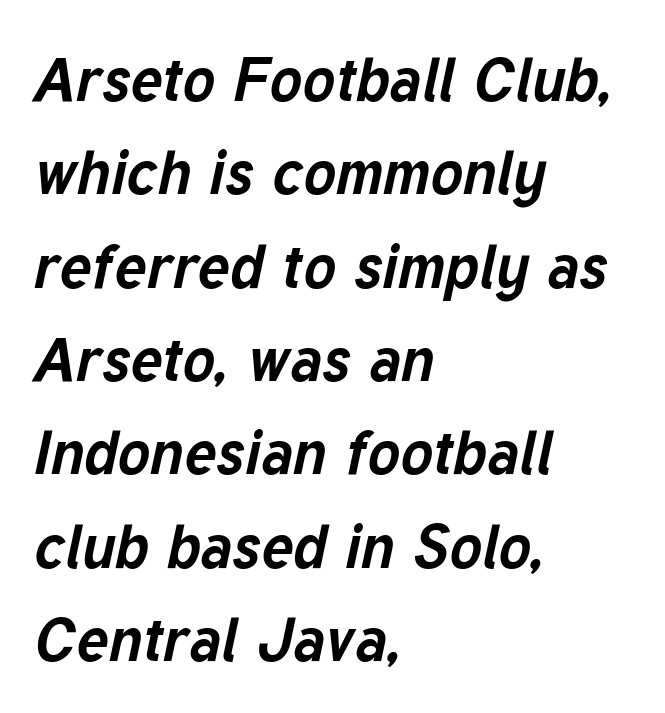
{"italic": "yes", "lean": "right", "slant_degrees": 12, "bold": "yes", "weight": "bold", "width": "normal", "stroke_contrast": "low", "x_height": "medium", "monospaced": "no", "underline": "no", "align": "left", "line_spacing": "normal", "line_spacing_ratio": 1.53, "letter_spacing": "normal", "letter_spacing_em": 0.0, "glyph_px": 61}
